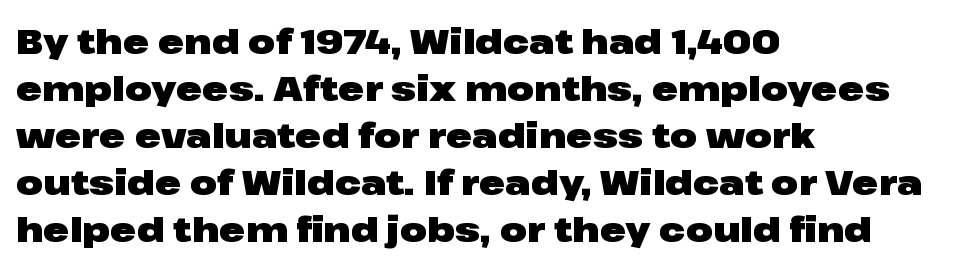
{"serif": "no", "italic": "no", "bold": "yes", "weight": "heavy", "width": "wide", "stroke_contrast": "low", "x_height": "medium", "monospaced": "no", "underline": "no", "align": "left", "line_spacing": "normal", "line_spacing_ratio": 1.34, "letter_spacing": "normal", "letter_spacing_em": 0.0, "glyph_px": 35}
